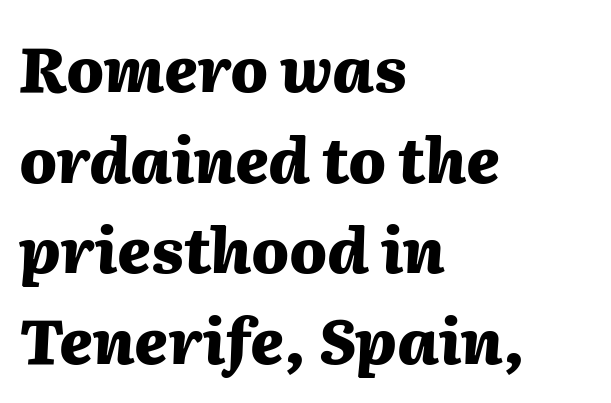
{"italic": "yes", "lean": "right", "slant_degrees": 2, "bold": "yes", "weight": "heavy", "width": "normal", "stroke_contrast": "medium", "x_height": "medium", "monospaced": "no", "underline": "no", "align": "left", "line_spacing": "normal", "line_spacing_ratio": 1.46, "letter_spacing": "normal", "letter_spacing_em": 0.0, "glyph_px": 62}
